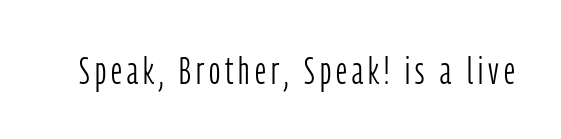
The face used here is a sans, in the tradition of grotesques and geometrics. The letters stand upright; this is a roman face. A clean baseline with only descenders dipping below it. Think standard paragraph weight, or any step lighter than that. Think of a printed novel: that variable character pitch is what you see here.
